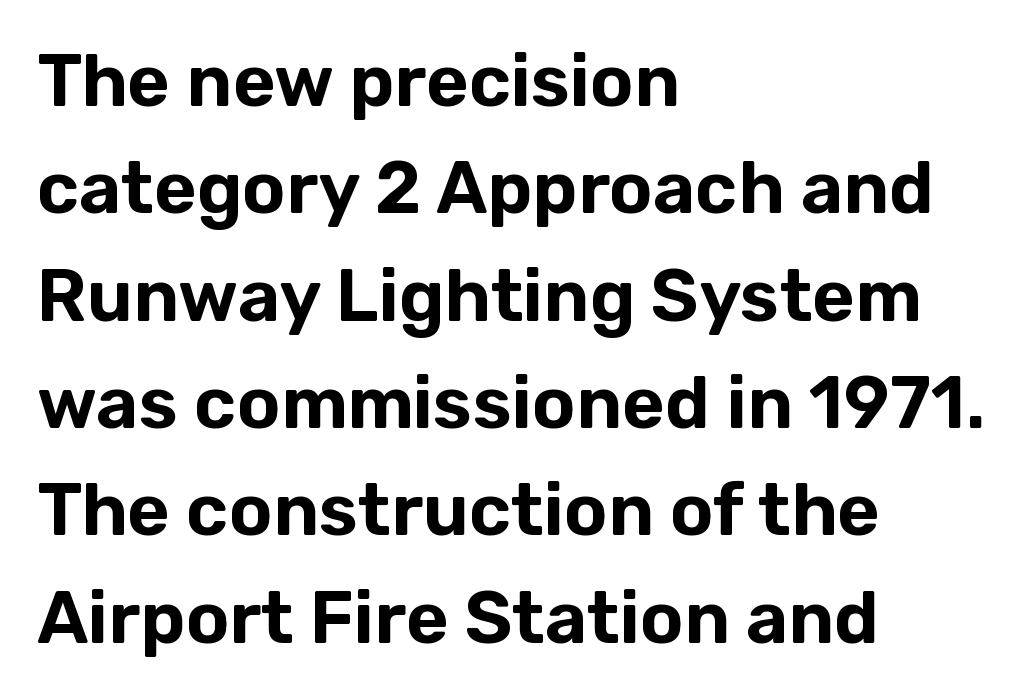
{"serif": "no", "italic": "no", "width": "normal", "stroke_contrast": "low", "x_height": "medium", "monospaced": "no", "underline": "no", "align": "left", "line_spacing": "normal", "line_spacing_ratio": 1.47, "letter_spacing": "normal", "letter_spacing_em": 0.0, "glyph_px": 73}
